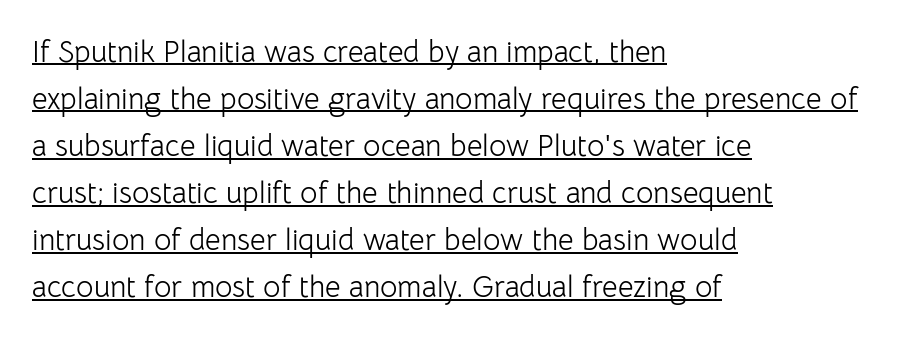
The image shows 30 px light sans-serif type, upright; set left-aligned, normal line spacing (1.57x), normal letter spacing, underlined; low stroke contrast and a medium x-height.
